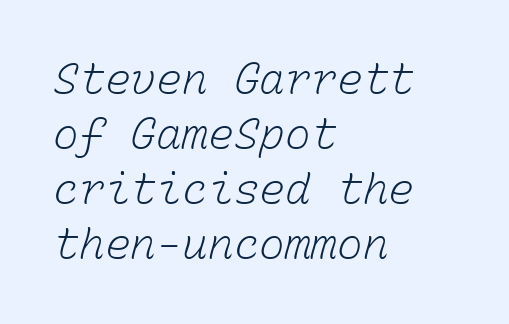
{"bold": "no", "weight": "light", "width": "normal", "stroke_contrast": "low", "x_height": "medium", "monospaced": "yes", "underline": "no", "align": "left", "line_spacing": "normal", "line_spacing_ratio": 1.28, "letter_spacing": "normal", "letter_spacing_em": 0.0, "glyph_px": 43}
